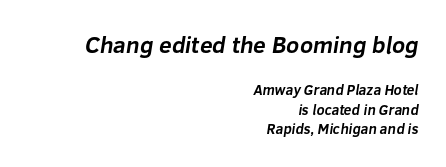
The image shows 23 px bold type; set right-aligned, normal line spacing (1.41x), normal letter spacing, not underlined; the first (top) block is 1.64x larger.
